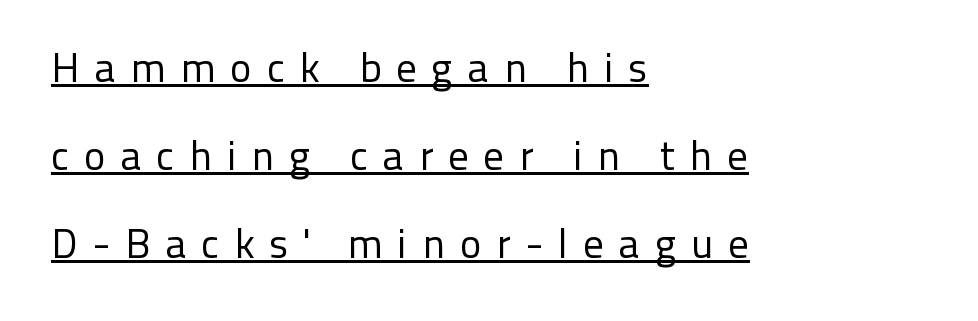
Q: Is the text bold? A: No.
Q: Is the text italic (slanted)? A: No, it is upright.
Q: Is the typeface a serif or a sans-serif typeface? A: Sans-serif.
Q: Is the text underlined? A: Yes.
Q: How is the paragraph aligned? A: Left-aligned.
Q: Is the spacing between letters normal or unusually wide? A: Unusually wide.
Q: Is the spacing between lines tight, normal or loose? A: Loose.
Q: Width (condensed, normal, or wide)? A: Normal.
Q: Stroke contrast? A: Low.
Q: x-height? A: Medium.
Q: Monospaced? A: No.
